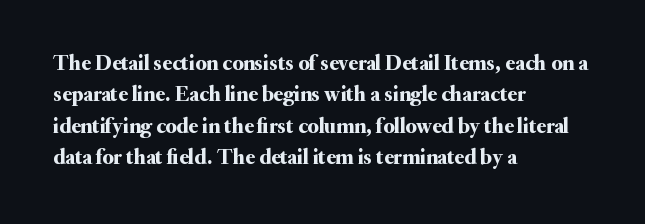
{"italic": "no", "underline": "no", "align": "left", "line_spacing": "normal", "line_spacing_ratio": 1.43, "letter_spacing": "normal", "letter_spacing_em": 0.0, "glyph_px": 22}
